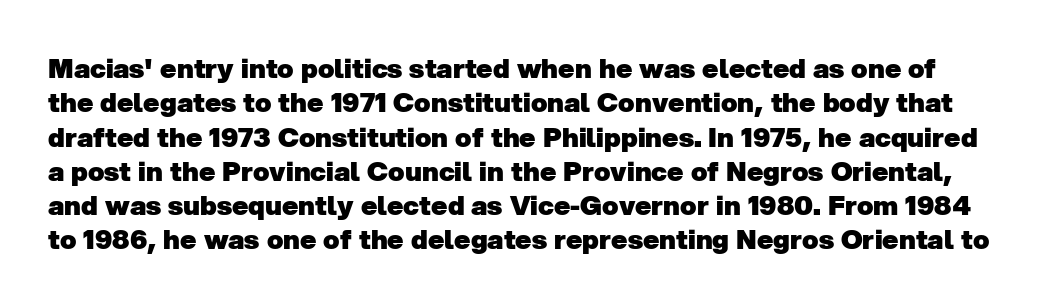
The image shows 27 px bold type; set normal line spacing (1.27x), normal letter spacing, not underlined.
